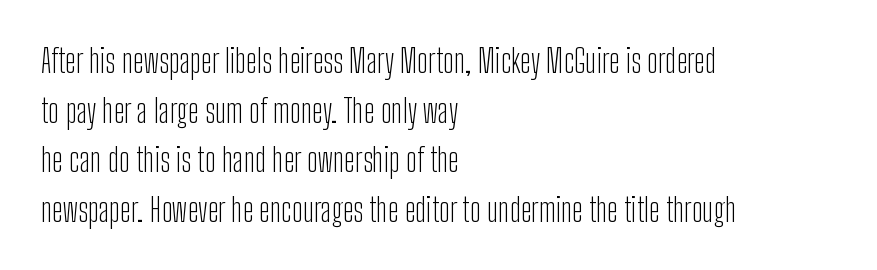
The image shows 32 px light, condensed sans-serif type, upright; set left-aligned, normal line spacing (1.55x), normal letter spacing, not underlined; low stroke contrast and a medium x-height.
